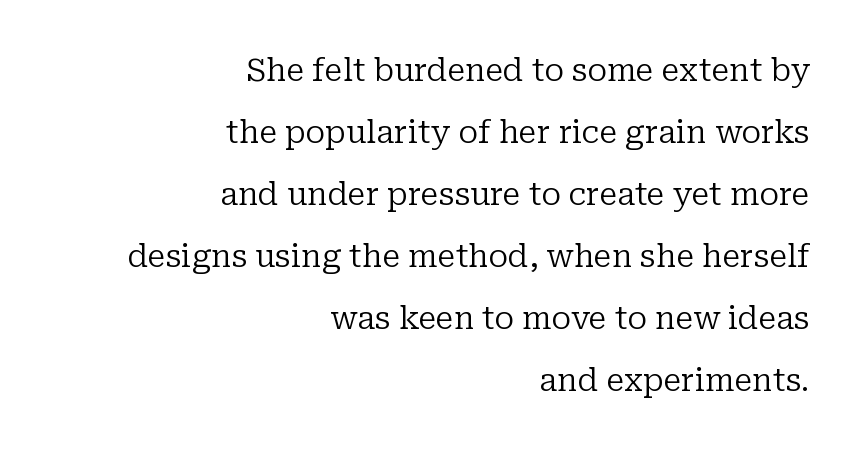
A student would call this right alignment; a typographer would say flush right, rag left. Each letter keeps its own natural width here, so spacing adapts to shape. Leading: increased. Does the lettering tilt? It doesn't — this is upright. Font category for this specimen: serif.
